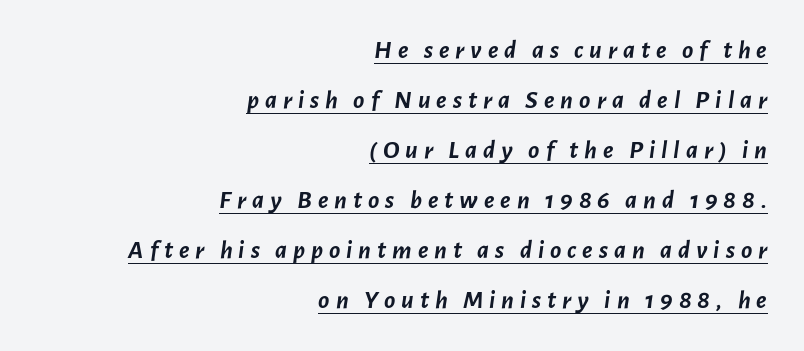
The image shows 26 px bold type, italic (leaning right); set right-aligned, loose line spacing (1.92x), unusually wide letter spacing (+0.23 em), underlined.
